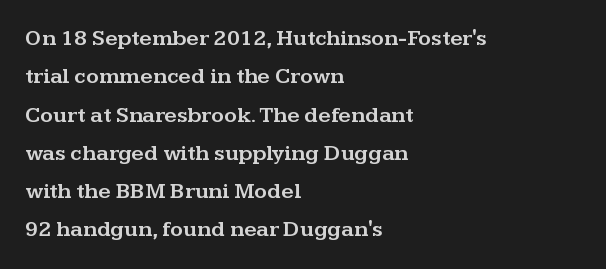
Leftover space on each line is placed entirely after the last word. The gap between lines stays unmarked. The tracking reads as untouched default to a designer's eye. Do the letters lean? They stand straight.
